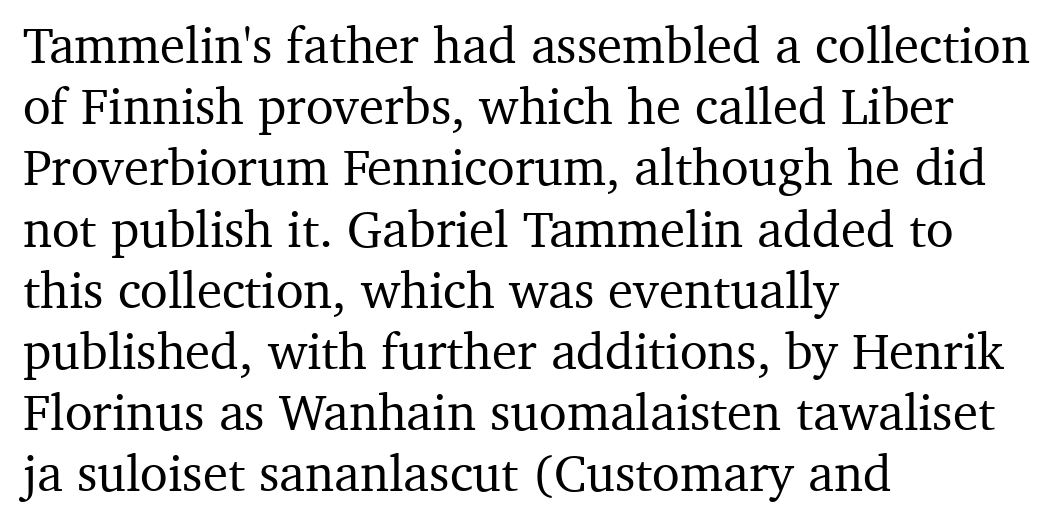
The image shows 51 px serif type, upright; set left-aligned, line spacing 1.2x, normal letter spacing, not underlined; medium stroke contrast and a medium x-height.
